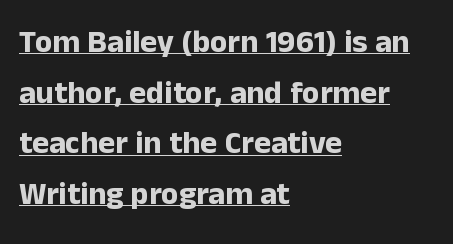
The image shows 32 px bold sans-serif type, upright; set left-aligned, normal line spacing (1.58x), normal letter spacing, underlined; low stroke contrast and a medium x-height.
